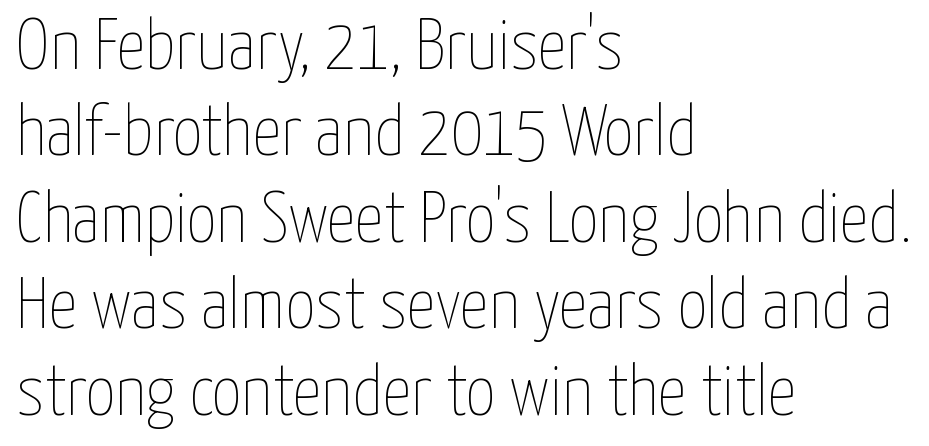
The image shows 72 px thin, condensed type, upright; set left-aligned, line spacing 1.2x, normal letter spacing, not underlined; low stroke contrast and a medium x-height.
